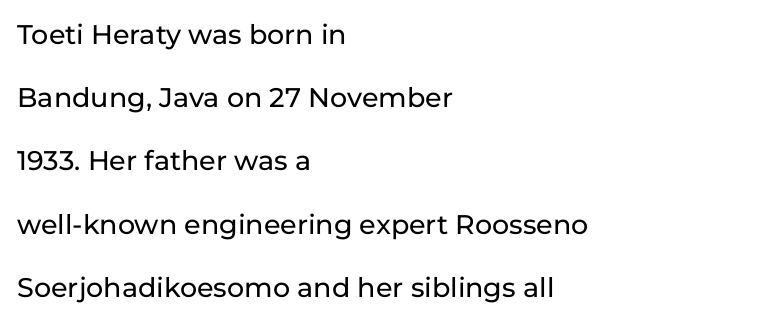
The image shows 27 px text type, upright; set left-aligned, loose line spacing (2.34x), normal letter spacing, not underlined.
